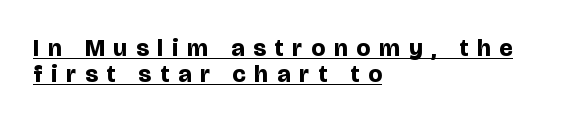
{"italic": "no", "bold": "yes", "underline": "yes", "align": "left", "line_spacing": "tight", "line_spacing_ratio": 1.09, "letter_spacing": "wide", "letter_spacing_em": 0.38, "glyph_px": 24}
